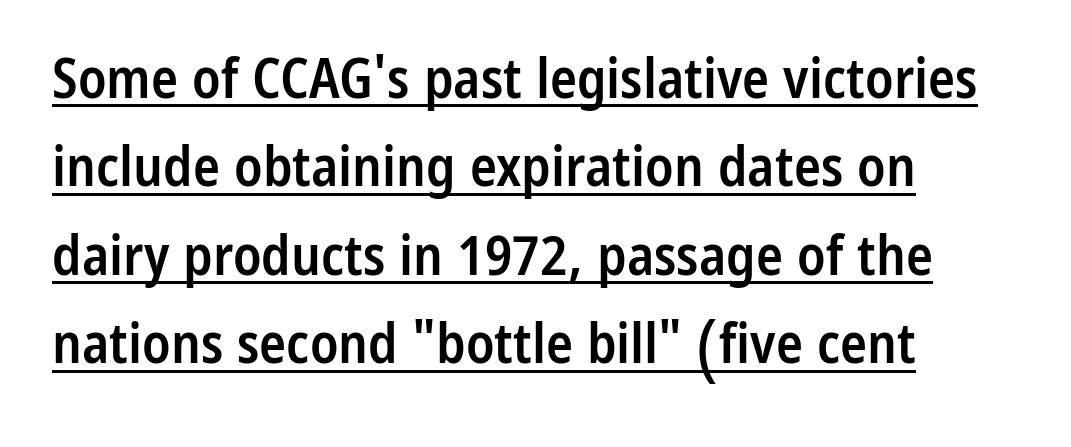
The image shows 56 px semibold, condensed sans-serif type, upright; set left-aligned, normal line spacing (1.58x), normal letter spacing, underlined; low stroke contrast and a medium x-height.
